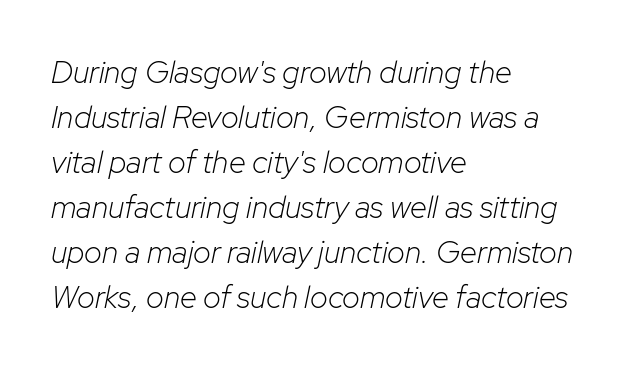
Characters follow at the spacing the type designer built in. Stroke mass is kept to a normal reading level or below. Each line starts at the same left margin while the right side varies. Varying glyph widths throughout — classic text-font behaviour.
